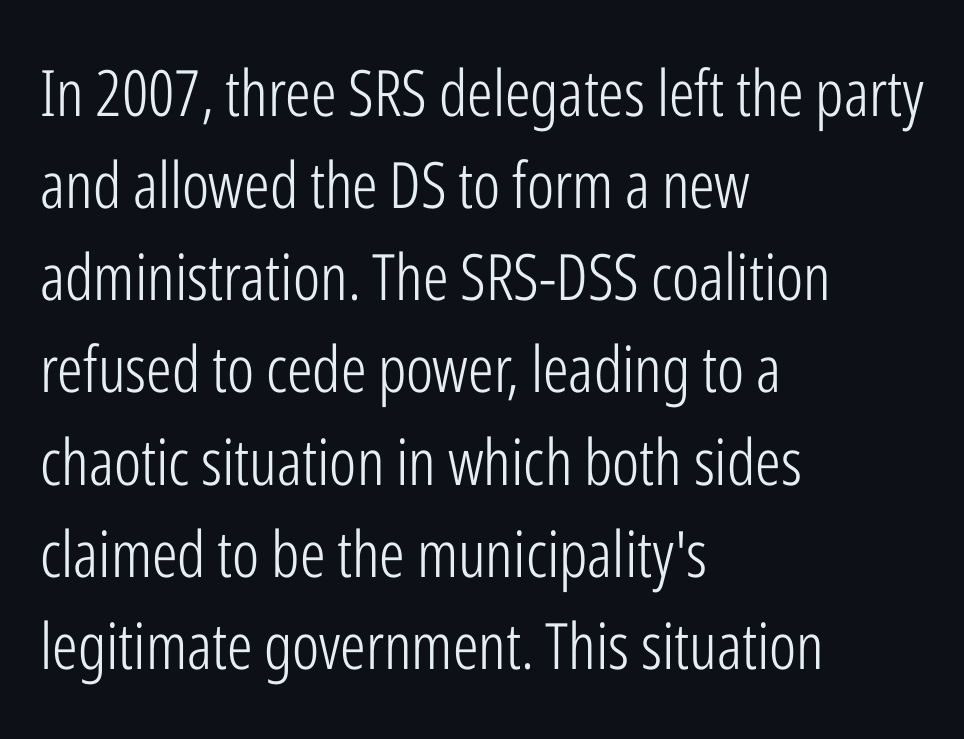
Each letter's strokes conclude bluntly, with no projecting serifs. Anything drawn beneath the words? Only blank space. Teacher's note: observe the even left margin — that is flush-left alignment. The designer left line spacing at the default. The passage shown has conventional tracking throughout. The weight tops out at a normal text grade.
